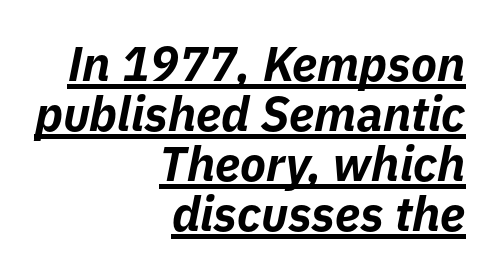
The image shows 48 px bold type, italic (leaning right); set right-aligned, tight line spacing (1.04x), normal letter spacing, underlined; low stroke contrast and a medium x-height.
